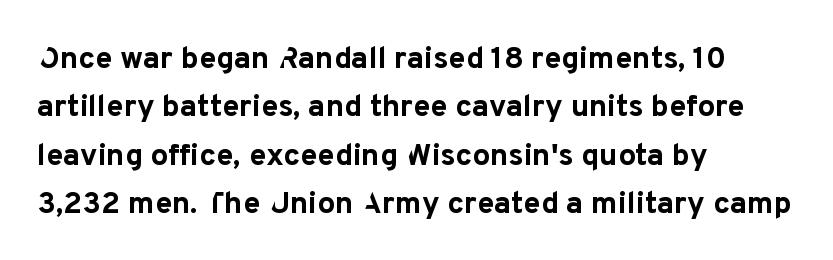
Q: Is the text bold? A: Yes.
Q: Is the text italic (slanted)? A: No, it is upright.
Q: Is the typeface a serif or a sans-serif typeface? A: Sans-serif.
Q: Is the text underlined? A: No.
Q: How is the paragraph aligned? A: Left-aligned.
Q: Is the spacing between letters normal or unusually wide? A: Normal.
Q: Is the spacing between lines tight, normal or loose? A: Normal.
Q: Width (condensed, normal, or wide)? A: Normal.
Q: Stroke contrast? A: Low.
Q: x-height? A: Medium.
Q: Monospaced? A: No.
